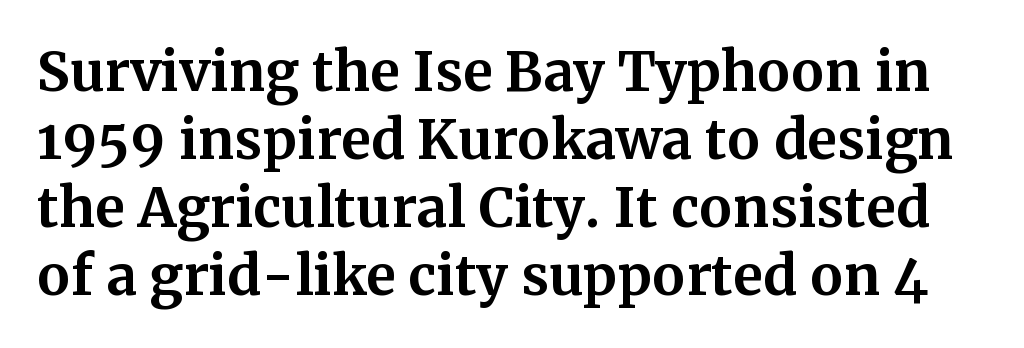
Typographic density is high because the face is bold. The rows are spaced the way most documents space them. The axis of the letterforms is exactly vertical. The font family rendered here belongs to the serif group. The letters advance in unequal steps, a hallmark of proportional type.
